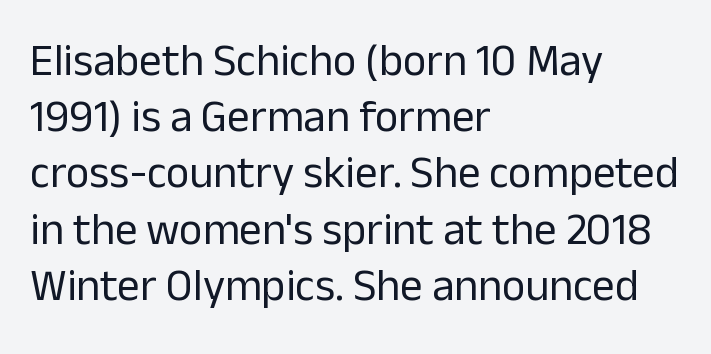
The image shows 45 px regular-weight sans-serif type, upright; set left-aligned, normal line spacing (1.25x), normal letter spacing, not underlined; low stroke contrast and a medium x-height.
